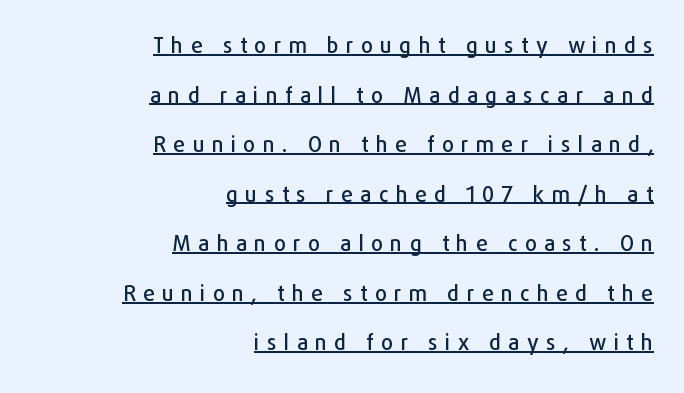
{"italic": "no", "underline": "yes", "align": "right", "line_spacing": "loose", "line_spacing_ratio": 2.36, "letter_spacing": "wide", "letter_spacing_em": 0.35, "glyph_px": 21}
